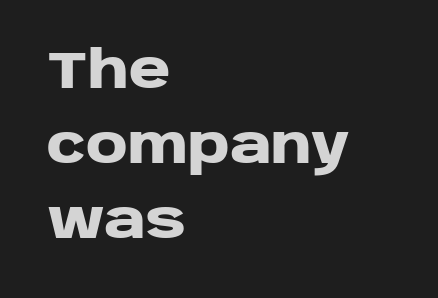
The image shows 51 px heavy, wide sans-serif type, upright; set left-aligned, normal line spacing (1.47x), normal letter spacing, not underlined; low stroke contrast and a large x-height.
